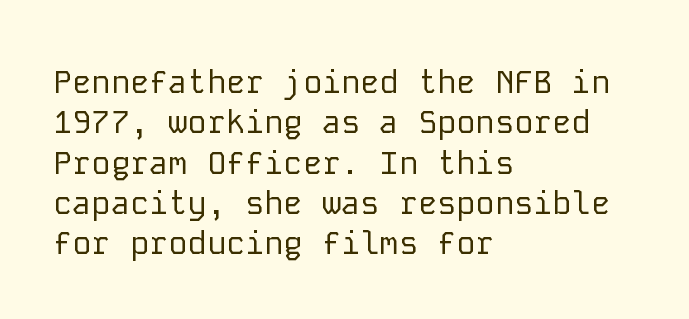
The image shows 32 px regular-weight sans-serif type, upright, monospaced; set left-aligned, normal line spacing (1.26x), normal letter spacing, not underlined; low stroke contrast and a medium x-height.
